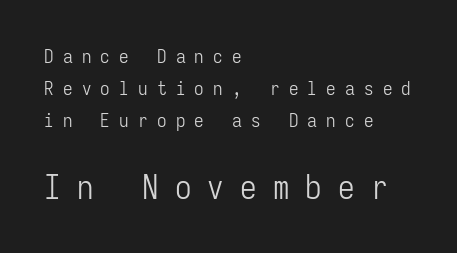
Examine the stroke ends and you'll find no serifs. Rows of type keep a routine distance in the vertical direction. The zone under the glyphs is completely vacant. A roman cut, with each character standing at attention. The compositor pushed each line to the left boundary.
